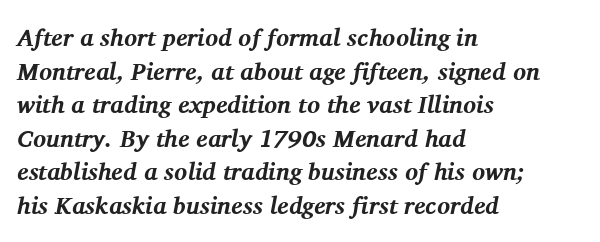
The rows are spaced the way most documents space them. Honestly, the letter spacing is just normal — you wouldn't notice it. If you drew a line through each stem, it would be angled. This rendering features lettering with no underline.
